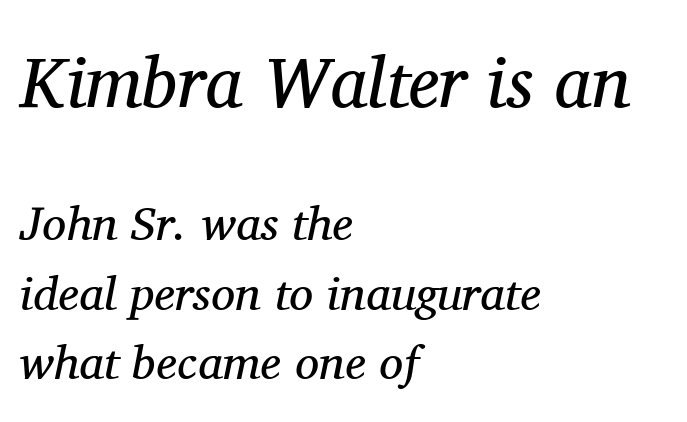
You could call the tracking neutral — neither tight nor loose. Vertically, the passage feels balanced, rows spaced as you'd expect. The letters advance in unequal steps, a hallmark of proportional type. Notice how the passage keeps a crisp vertical edge on the left only. Of the two passages, the one on top uses the larger point size.
